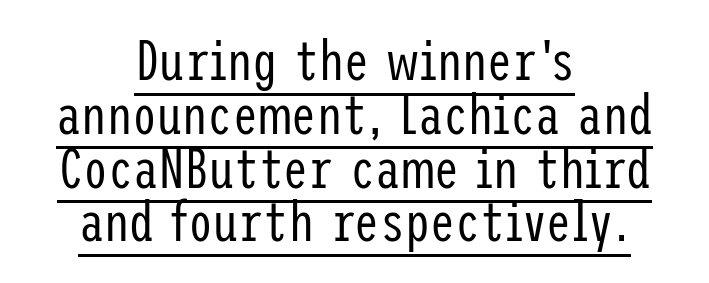
Q: Is the text bold? A: No.
Q: Is the text italic (slanted)? A: No, it is upright.
Q: Is the typeface a serif or a sans-serif typeface? A: Sans-serif.
Q: Is the text underlined? A: Yes.
Q: How is the paragraph aligned? A: Centered.
Q: Is the spacing between letters normal or unusually wide? A: Normal.
Q: Is the spacing between lines tight, normal or loose? A: Tight.
Q: Width (condensed, normal, or wide)? A: Condensed.
Q: Stroke contrast? A: Low.
Q: x-height? A: Medium.
